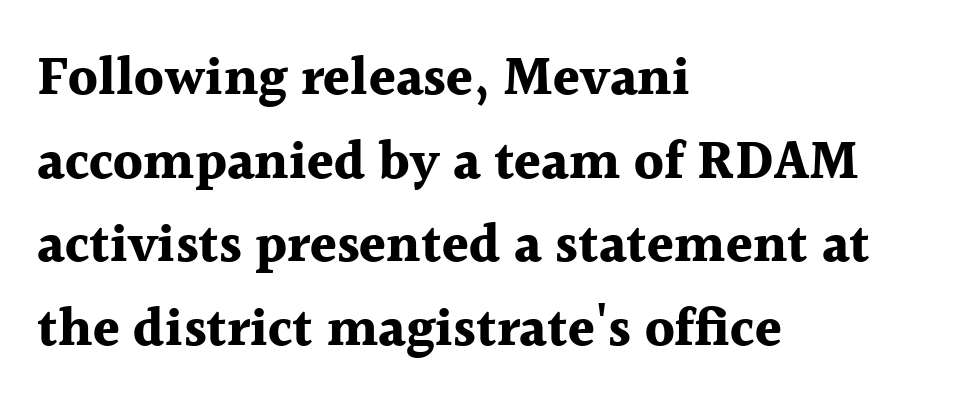
Q: Is the text bold? A: Yes.
Q: Is the text italic (slanted)? A: No, it is upright.
Q: Is the typeface a serif or a sans-serif typeface? A: Serif.
Q: Is the text underlined? A: No.
Q: How is the paragraph aligned? A: Left-aligned.
Q: Is the spacing between letters normal or unusually wide? A: Normal.
Q: Is the spacing between lines tight, normal or loose? A: Normal.
Q: Width (condensed, normal, or wide)? A: Normal.
Q: x-height? A: Medium.
Q: Monospaced? A: No.
